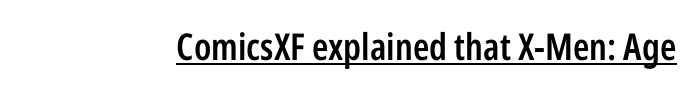
Q: Is the text bold? A: Semi-bold.
Q: Is the text italic (slanted)? A: No, it is upright.
Q: Is the typeface a serif or a sans-serif typeface? A: Sans-serif.
Q: Is the text underlined? A: Yes.
Q: Is the spacing between letters normal or unusually wide? A: Normal.
Q: Width (condensed, normal, or wide)? A: Condensed.
Q: Stroke contrast? A: Low.
Q: x-height? A: Medium.
Q: Monospaced? A: No.
